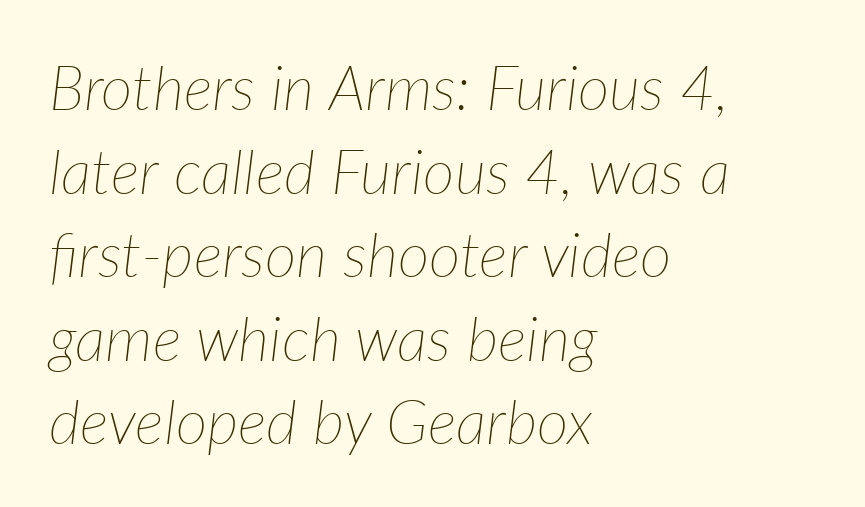
{"italic": "yes", "lean": "right", "slant_degrees": 7, "bold": "no", "weight": "thin", "width": "normal", "stroke_contrast": "low", "x_height": "medium", "monospaced": "no", "underline": "no", "align": "left", "line_spacing": "normal", "line_spacing_ratio": 1.37, "letter_spacing": "normal", "letter_spacing_em": 0.0, "glyph_px": 61}
